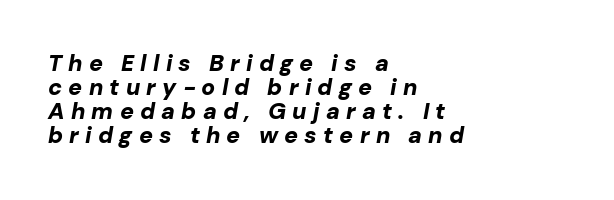
The letters are bold, with thick, heavy strokes. Quick note: italic. The line texture is sparse and dotted thanks to wide tracking. Line beginnings align vertically; line endings do not. The zone under the glyphs is completely vacant.
